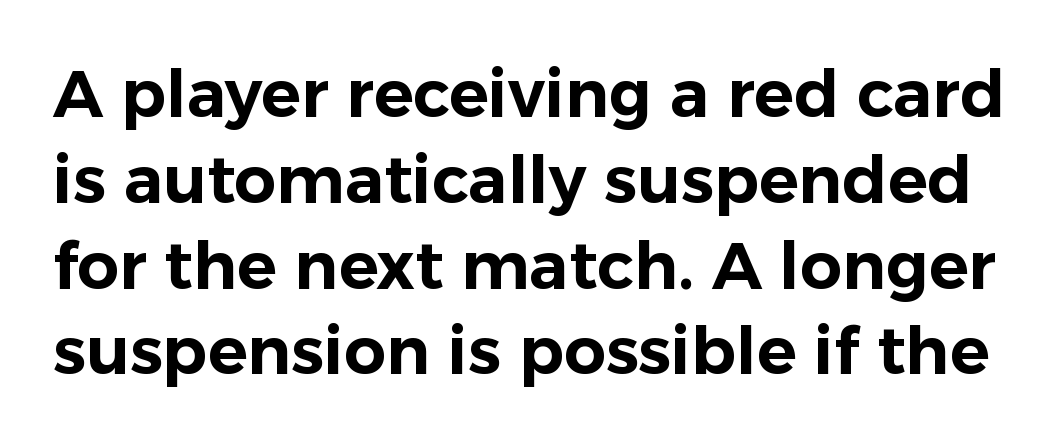
The image shows 66 px sans-serif type, upright; set normal line spacing (1.3x), normal letter spacing, not underlined; low stroke contrast and a medium x-height.
